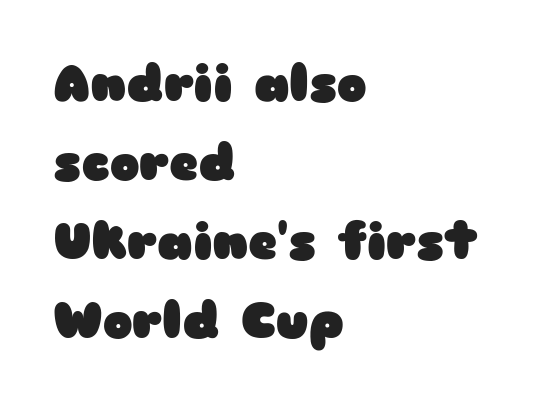
Q: Is the text bold? A: Yes.
Q: Is the text italic (slanted)? A: No, it is upright.
Q: Is the typeface a serif or a sans-serif typeface? A: Sans-serif.
Q: Is the text underlined? A: No.
Q: How is the paragraph aligned? A: Left-aligned.
Q: Is the spacing between letters normal or unusually wide? A: Normal.
Q: Is the spacing between lines tight, normal or loose? A: Normal.
Q: Width (condensed, normal, or wide)? A: Wide.
Q: Stroke contrast? A: Low.
Q: x-height? A: Medium.
Q: Monospaced? A: No.
